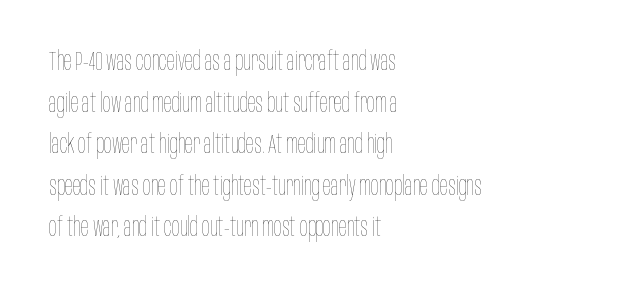
The image shows 26 px text type, upright; set left-aligned, normal line spacing (1.6x), normal letter spacing, not underlined.
